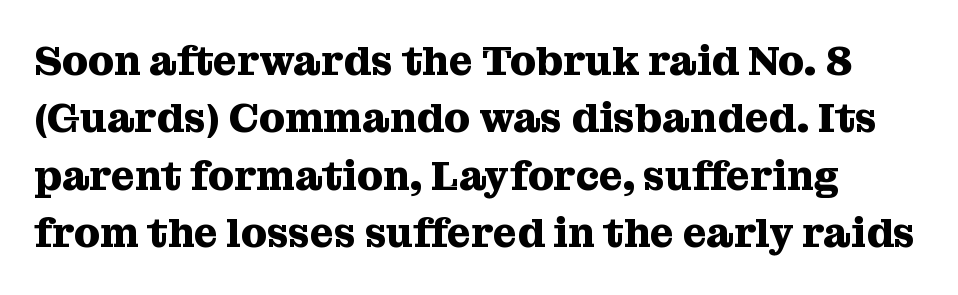
Q: Is the text bold? A: Yes.
Q: Is the text italic (slanted)? A: No, it is upright.
Q: Is the typeface a serif or a sans-serif typeface? A: Serif.
Q: Is the text underlined? A: No.
Q: Is the spacing between letters normal or unusually wide? A: Normal.
Q: Is the spacing between lines tight, normal or loose? A: Normal.
Q: Width (condensed, normal, or wide)? A: Normal.
Q: Stroke contrast? A: Medium.
Q: x-height? A: Medium.
Q: Monospaced? A: No.
